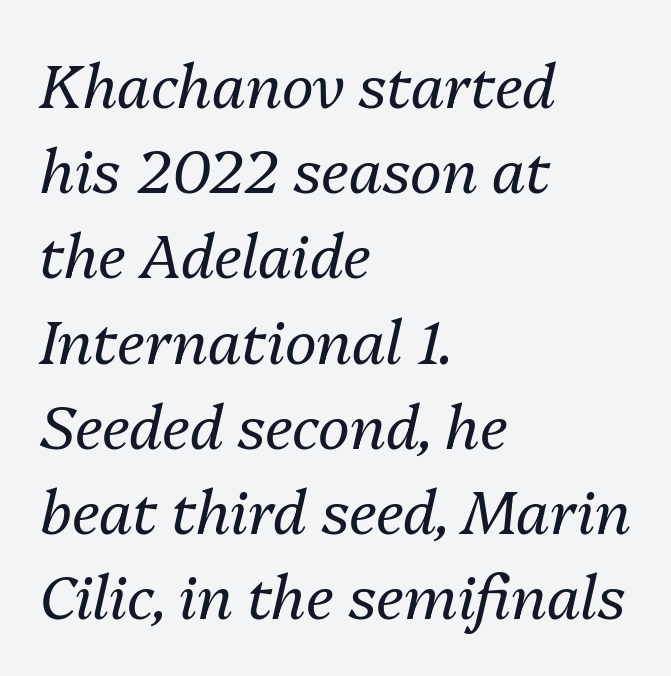
A typesetter would call this proportional, since set widths differ per character. No word sits above an underline. The designer left line spacing at the default. A student would call this left alignment; a typographer would say flush left, rag right.
